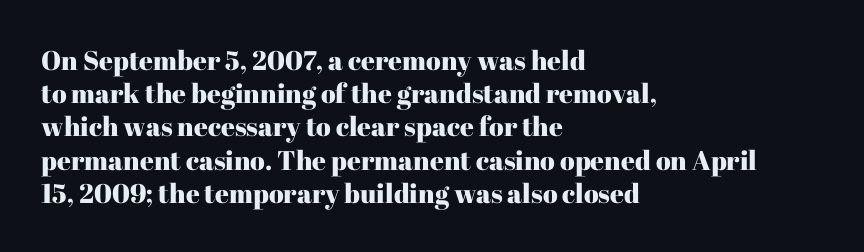
Q: Is the text italic (slanted)? A: No, it is upright.
Q: Is the text underlined? A: No.
Q: How is the paragraph aligned? A: Left-aligned.
Q: Is the spacing between letters normal or unusually wide? A: Normal.
